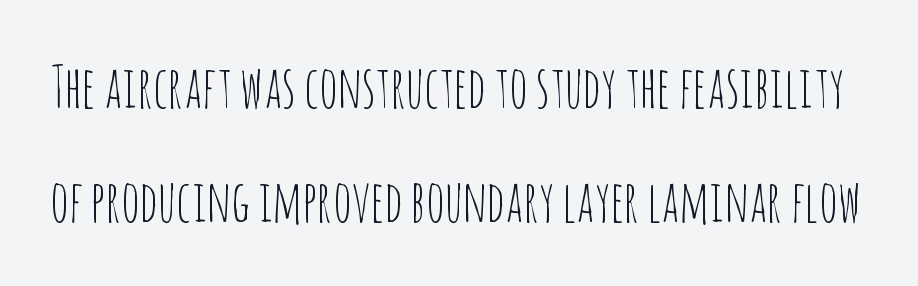
Q: Is the text bold? A: No.
Q: Is the text italic (slanted)? A: No, it is upright.
Q: Is the typeface a serif or a sans-serif typeface? A: Sans-serif.
Q: Is the text underlined? A: No.
Q: Is the spacing between letters normal or unusually wide? A: Normal.
Q: Is the spacing between lines tight, normal or loose? A: Loose.
Q: Width (condensed, normal, or wide)? A: Condensed.
Q: Stroke contrast? A: Low.
Q: x-height? A: Large.
Q: Monospaced? A: No.
